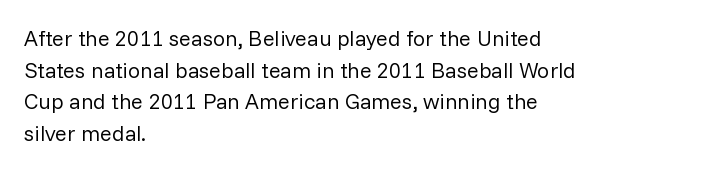
Ordinary non-slanted type is in use. Whoever set this chose a conventional vertical rhythm. Nothing unusual about the tracking: characters are spaced as the font intends. Every row of glyphs begins at an identical x-position on the left.
